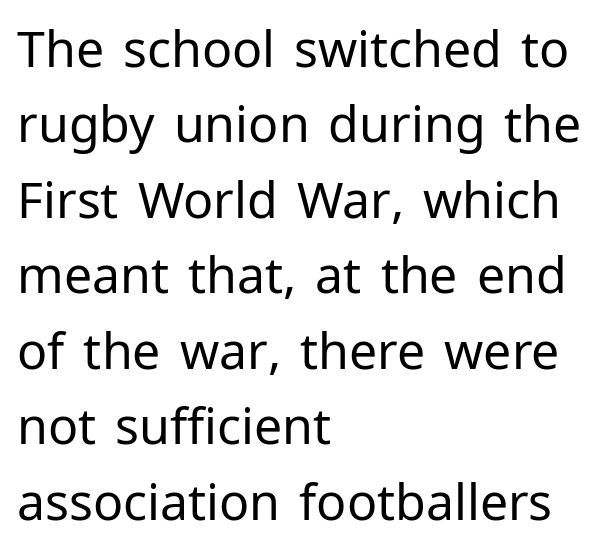
The image shows 50 px regular-weight sans-serif type, upright; set left-aligned, normal line spacing (1.51x), normal letter spacing, not underlined; low stroke contrast and a medium x-height.
